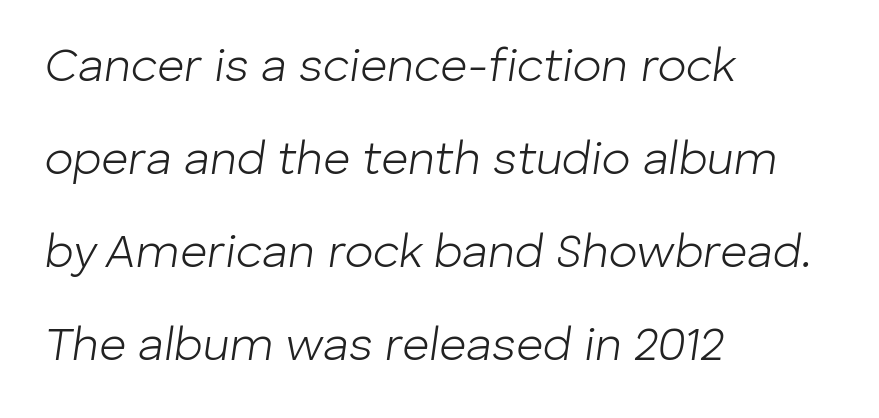
{"italic": "yes", "lean": "right", "slant_degrees": 8, "bold": "no", "weight": "light", "width": "normal", "stroke_contrast": "low", "x_height": "medium", "monospaced": "no", "underline": "no", "align": "left", "line_spacing": "loose", "line_spacing_ratio": 1.98, "letter_spacing": "normal", "letter_spacing_em": 0.0, "glyph_px": 47}
